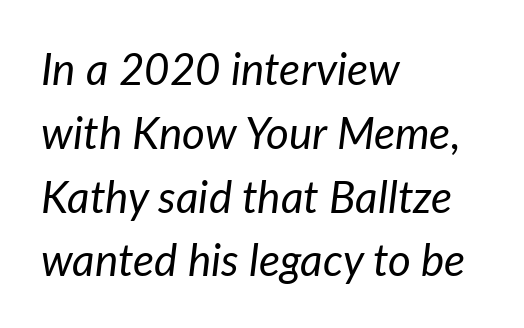
Q: Is the text bold? A: No.
Q: Is the text italic (slanted)? A: Yes, it leans right by about 7 degrees.
Q: Is the text underlined? A: No.
Q: How is the paragraph aligned? A: Left-aligned.
Q: Is the spacing between letters normal or unusually wide? A: Normal.
Q: Is the spacing between lines tight, normal or loose? A: Normal.
Q: Width (condensed, normal, or wide)? A: Normal.
Q: Stroke contrast? A: Low.
Q: x-height? A: Medium.
Q: Monospaced? A: No.
